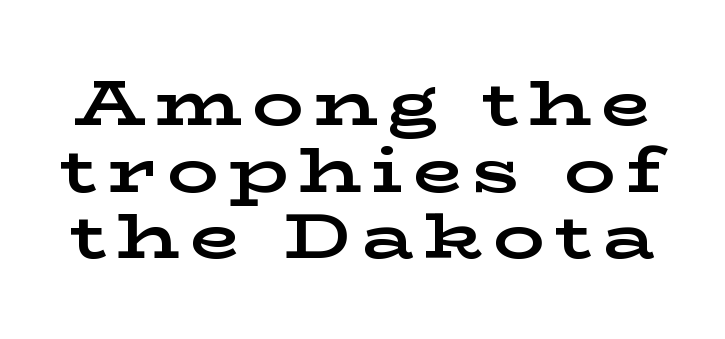
Q: Is the text bold? A: Yes.
Q: Is the text italic (slanted)? A: No, it is upright.
Q: Is the typeface a serif or a sans-serif typeface? A: Serif.
Q: Is the text underlined? A: No.
Q: Is the spacing between lines tight, normal or loose? A: Tight.
Q: Width (condensed, normal, or wide)? A: Wide.
Q: Stroke contrast? A: Low.
Q: x-height? A: Medium.
Q: Monospaced? A: No.
